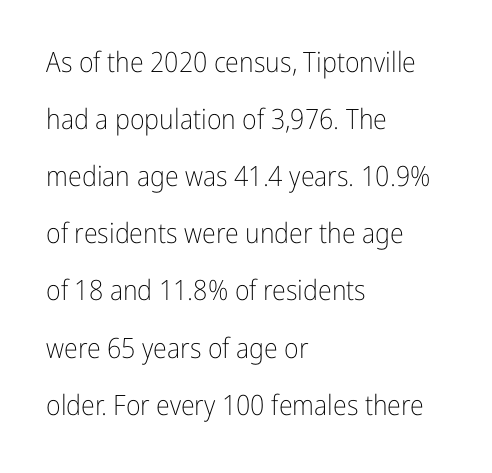
{"serif": "no", "italic": "no", "bold": "no", "weight": "light", "width": "condensed", "stroke_contrast": "low", "x_height": "medium", "monospaced": "no", "underline": "no", "align": "left", "line_spacing": "loose", "line_spacing_ratio": 2.04, "letter_spacing": "normal", "letter_spacing_em": 0.0, "glyph_px": 28}
